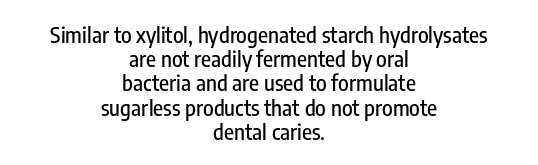
{"italic": "no", "underline": "no", "align": "center", "line_spacing": "tight", "line_spacing_ratio": 1.1, "letter_spacing": "normal", "letter_spacing_em": 0.0, "glyph_px": 22}
